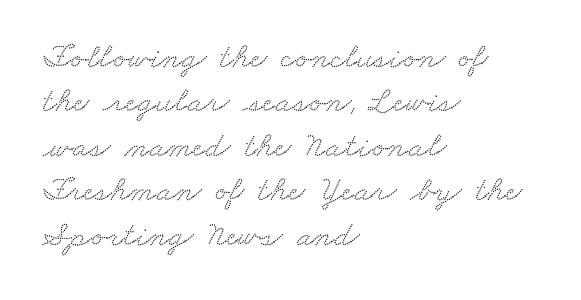
{"serif": "yes", "width": "wide", "stroke_contrast": "low", "x_height": "small", "monospaced": "no", "underline": "no", "align": "left", "line_spacing": "normal", "line_spacing_ratio": 1.27, "letter_spacing": "normal", "letter_spacing_em": 0.0, "glyph_px": 35}
